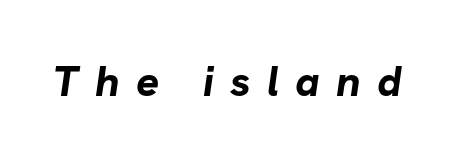
Letter spacing: wide. Note the varied advance widths — an 'i' is clearly narrower than an 'm'. You can tell from the bare stems that sans-serif type was used. Weight check: bold — yes, fully. The space beneath each line is pristine and unruled.
